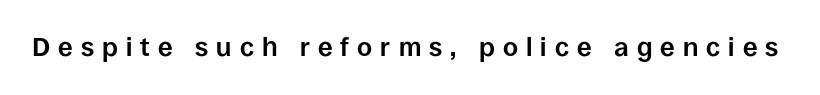
Plain, unruled lines of type. Typesetter's note: full bold, strokes at maximum text heaviness. No italicization has been applied; the sample stays upright. How are the letters spaced? Widely, with obvious added tracking.
